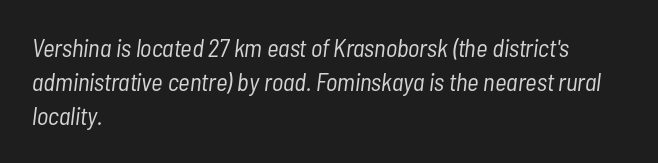
{"italic": "yes", "lean": "right", "slant_degrees": 7, "bold": "no", "underline": "no", "align": "left", "line_spacing": "normal", "line_spacing_ratio": 1.37, "letter_spacing": "normal", "letter_spacing_em": 0.0, "glyph_px": 25}
